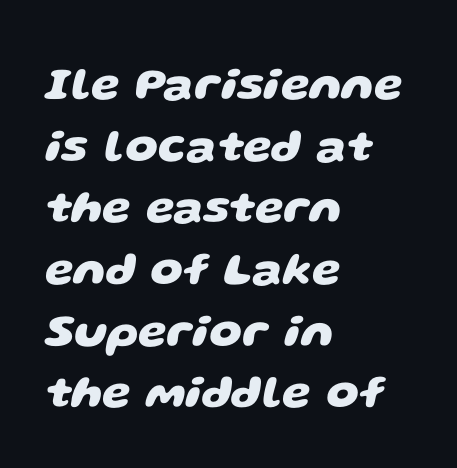
The image shows 46 px heavy, wide sans-serif type; set left-aligned, normal line spacing (1.34x), normal letter spacing, not underlined; low stroke contrast and a large x-height.
